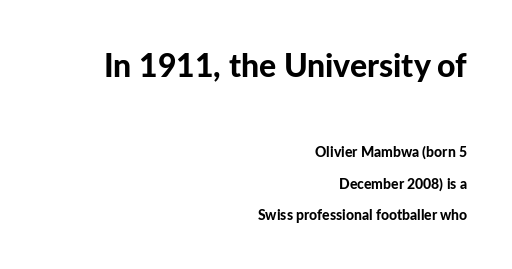
{"serif": "no", "italic": "no", "bold": "yes", "weight": "bold", "width": "normal", "stroke_contrast": "low", "x_height": "medium", "monospaced": "no", "underline": "no", "align": "right", "line_spacing": "loose", "line_spacing_ratio": 2.26, "letter_spacing": "normal", "letter_spacing_em": 0.0, "larger_block": "first", "size_ratio": 2.29, "glyph_px": 32}
